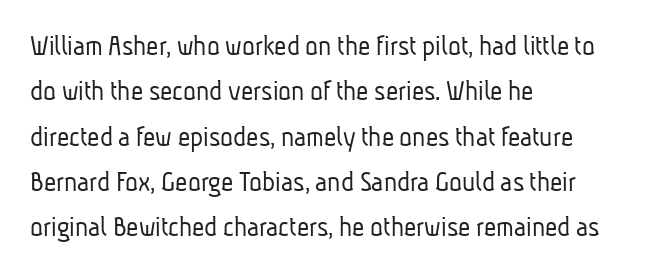
Q: Is the text bold? A: No.
Q: Is the typeface a serif or a sans-serif typeface? A: Sans-serif.
Q: Is the text underlined? A: No.
Q: How is the paragraph aligned? A: Left-aligned.
Q: Is the spacing between letters normal or unusually wide? A: Normal.
Q: Is the spacing between lines tight, normal or loose? A: Normal.
Q: Width (condensed, normal, or wide)? A: Condensed.
Q: Stroke contrast? A: Low.
Q: x-height? A: Medium.
Q: Monospaced? A: No.
